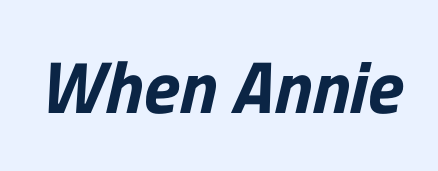
The image shows 74 px sans-serif type; set normal letter spacing, not underlined; low stroke contrast and a medium x-height.
